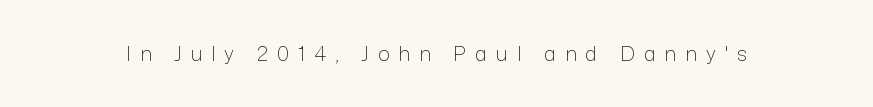
The passage shown is not underscored anywhere. A quiet, ordinary-to-light weight characterises the typeface. Vertical strokes here are truly vertical. The letters are spread apart with noticeably loose tracking.
